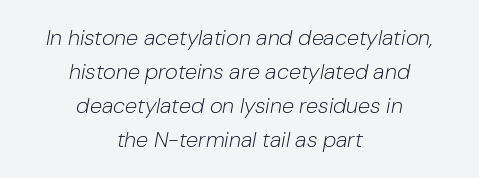
{"italic": "yes", "lean": "right", "slant_degrees": 10, "bold": "no", "underline": "no", "align": "center", "line_spacing": "normal", "line_spacing_ratio": 1.55, "letter_spacing": "normal", "letter_spacing_em": 0.0, "glyph_px": 22}
